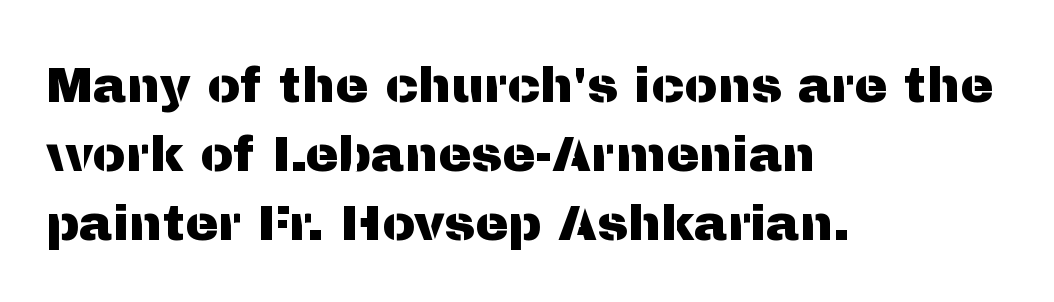
Default kerning and tracking; the words read as compact shapes. A typesetter would call this proportional, since set widths differ per character. Italic? Not at all — the glyphs are vertical. This rendering employs a face without finishing strokes, i.e., a sans-serif.
